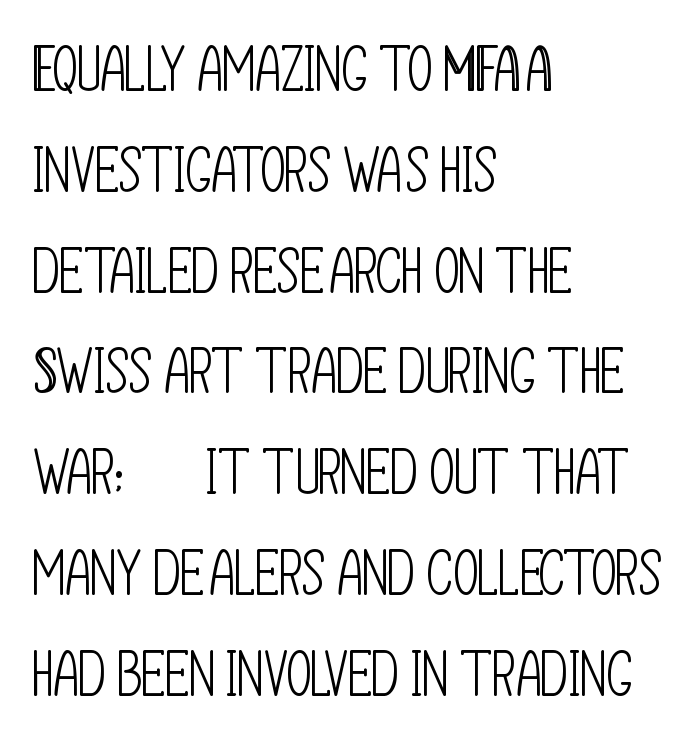
Q: Is the text bold? A: No.
Q: Is the text italic (slanted)? A: No, it is upright.
Q: Is the typeface a serif or a sans-serif typeface? A: Sans-serif.
Q: Is the text underlined? A: No.
Q: How is the paragraph aligned? A: Left-aligned.
Q: Is the spacing between letters normal or unusually wide? A: Normal.
Q: Is the spacing between lines tight, normal or loose? A: Normal.
Q: Width (condensed, normal, or wide)? A: Condensed.
Q: Stroke contrast? A: Low.
Q: x-height? A: Large.
Q: Monospaced? A: No.
